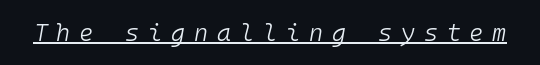
{"italic": "yes", "lean": "right", "slant_degrees": 10, "bold": "no", "underline": "yes", "letter_spacing": "wide", "letter_spacing_em": 0.37, "glyph_px": 24}
